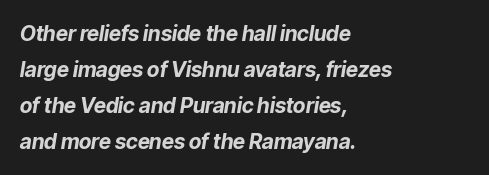
{"italic": "yes", "lean": "right", "slant_degrees": 9, "bold": "yes", "underline": "no", "align": "left", "line_spacing_ratio": 1.71, "letter_spacing": "normal", "letter_spacing_em": 0.0, "glyph_px": 21}
